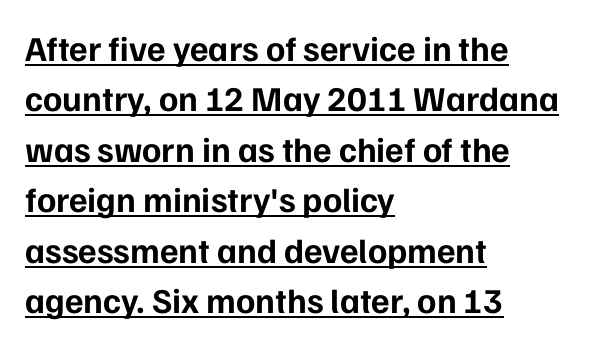
The image shows 35 px bold sans-serif type, upright; set left-aligned, normal line spacing (1.44x), normal letter spacing, underlined; low stroke contrast and a medium x-height.
